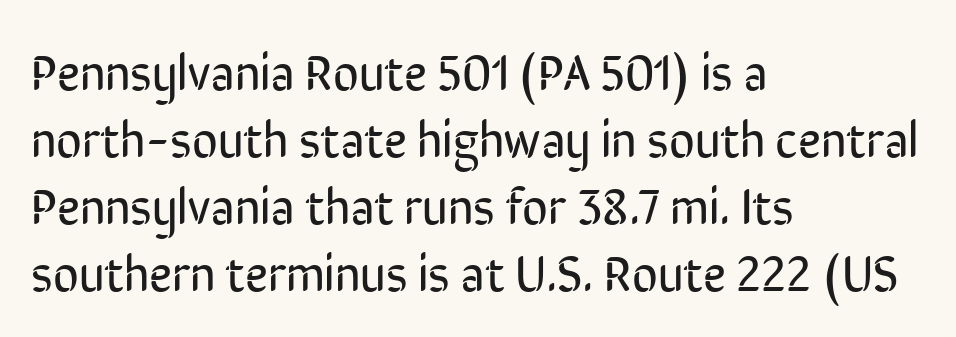
Observe the ordinary spacing: letters are neighbours, not strangers. No extra ink here — the face is not bold. Left-aligned paragraph, ragged on the right. This block has exactly the height ordinary leading produces. Tall strokes in this sample are plumb rather than angled. Letters rest on an invisible, unmarked baseline.
